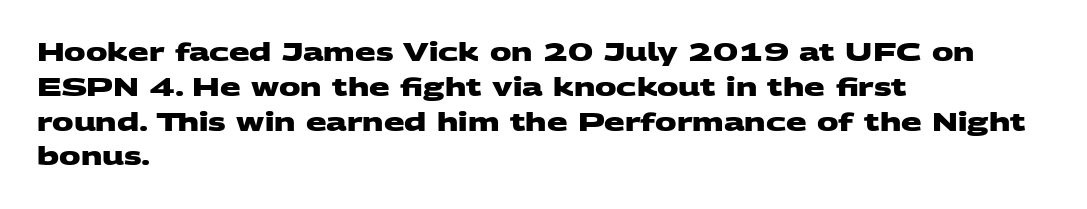
The image shows 24 px bold type; set left-aligned, normal line spacing (1.45x), normal letter spacing, not underlined.
